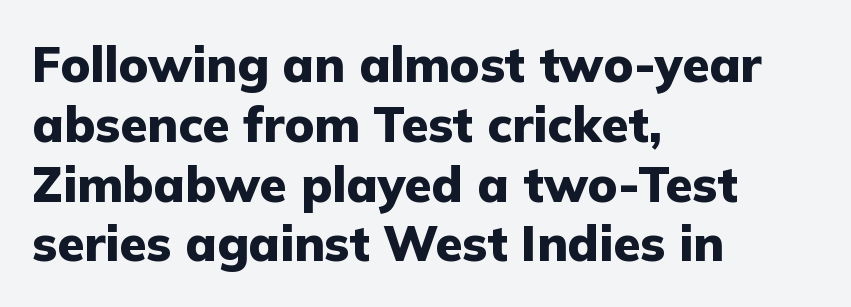
Q: Is the text bold? A: Yes.
Q: Is the text italic (slanted)? A: No, it is upright.
Q: Is the typeface a serif or a sans-serif typeface? A: Sans-serif.
Q: Is the text underlined? A: No.
Q: How is the paragraph aligned? A: Left-aligned.
Q: Is the spacing between letters normal or unusually wide? A: Normal.
Q: Width (condensed, normal, or wide)? A: Normal.
Q: Stroke contrast? A: Low.
Q: x-height? A: Medium.
Q: Monospaced? A: No.
